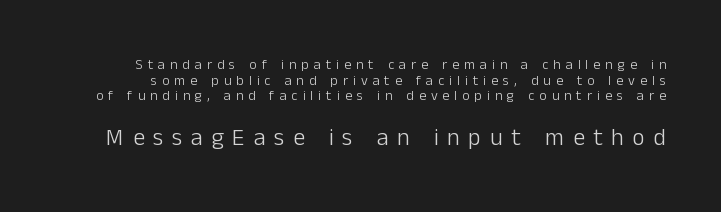
The letters in the lower block stand taller than those in the block above. Tall strokes in this sample are plumb rather than angled. What's the leading like? Squeezed, with rows nearly overlapping. The cut favours lightness, reaching ordinary text weight at its darkest. The space beneath each line is pristine and unruled.
